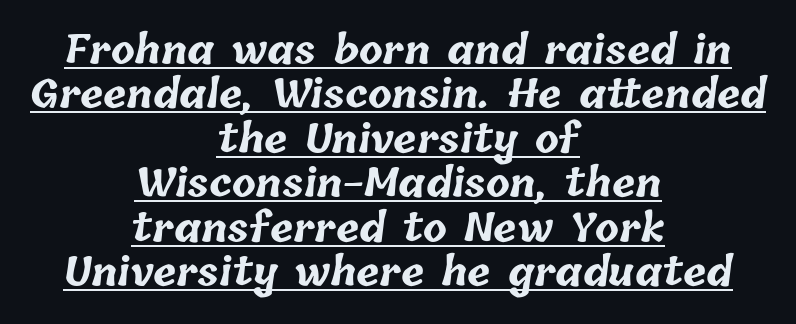
Q: Is the text bold? A: Yes.
Q: Is the text underlined? A: Yes.
Q: How is the paragraph aligned? A: Centered.
Q: Is the spacing between letters normal or unusually wide? A: Normal.
Q: Is the spacing between lines tight, normal or loose? A: Tight.
Q: Width (condensed, normal, or wide)? A: Normal.
Q: Stroke contrast? A: Low.
Q: x-height? A: Medium.
Q: Monospaced? A: No.
